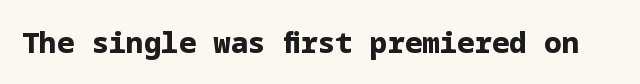
Q: Is the text bold? A: Yes.
Q: Is the text italic (slanted)? A: No, it is upright.
Q: Is the typeface a serif or a sans-serif typeface? A: Sans-serif.
Q: Is the text underlined? A: No.
Q: Is the spacing between letters normal or unusually wide? A: Normal.
Q: Width (condensed, normal, or wide)? A: Normal.
Q: Stroke contrast? A: Low.
Q: x-height? A: Medium.
